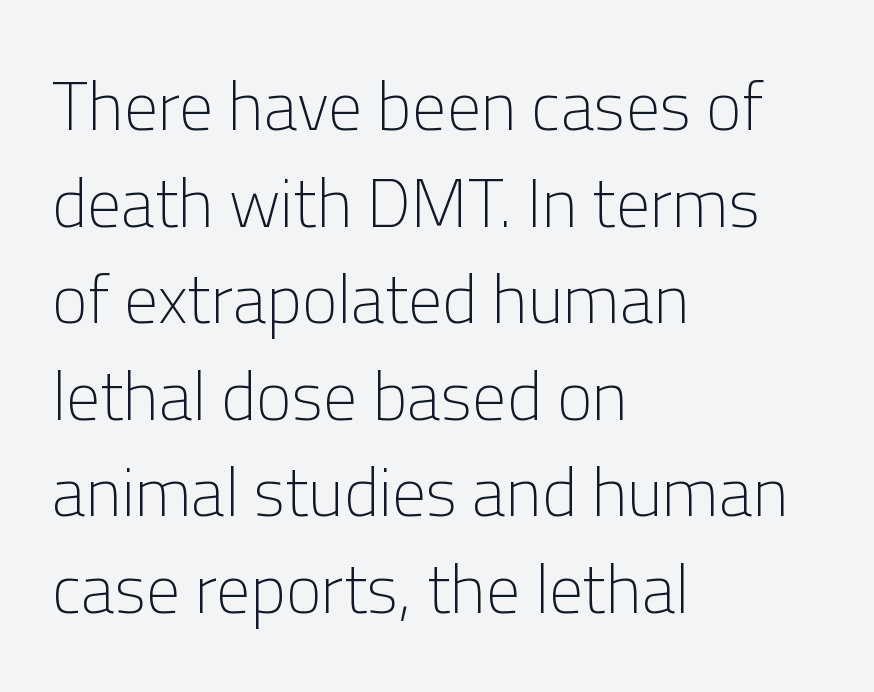
The zone under the glyphs is completely vacant. Do the characters align in a grid? No, the font is proportional. Baseline-to-baseline distance is the conventional proportion of letter height. Heft: none added — not bold.
